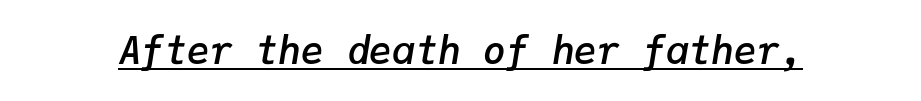
Bold? Not quite — semibold, heavier than regular but stopping short. The axis of the letterforms is tilted away from vertical. There is no visible air inserted between adjacent glyphs. Notice how a bar underscores the lettering throughout. Note the uniform advance width — an 'i' takes as much space as an 'm'.
